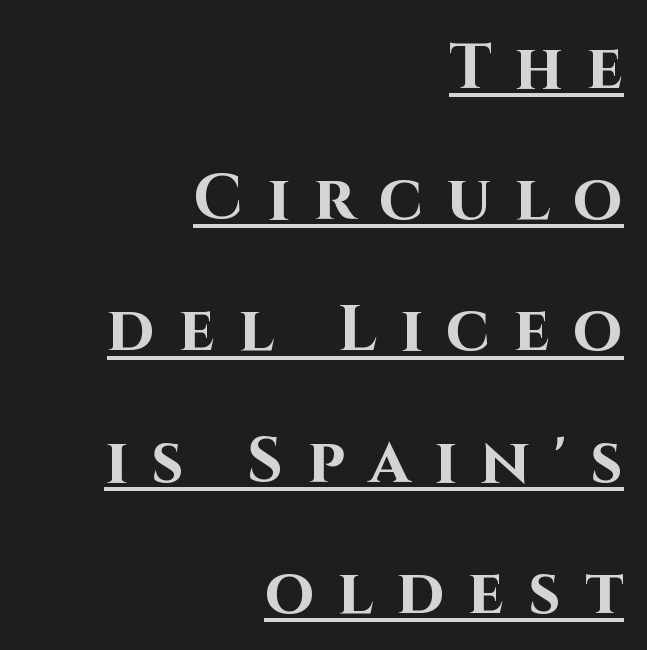
Q: Is the text bold? A: Yes.
Q: Is the text italic (slanted)? A: No, it is upright.
Q: Is the typeface a serif or a sans-serif typeface? A: Sans-serif.
Q: Is the text underlined? A: Yes.
Q: How is the paragraph aligned? A: Right-aligned.
Q: Is the spacing between letters normal or unusually wide? A: Unusually wide.
Q: Is the spacing between lines tight, normal or loose? A: Loose.
Q: Width (condensed, normal, or wide)? A: Normal.
Q: Stroke contrast? A: High.
Q: x-height? A: Large.
Q: Monospaced? A: No.
